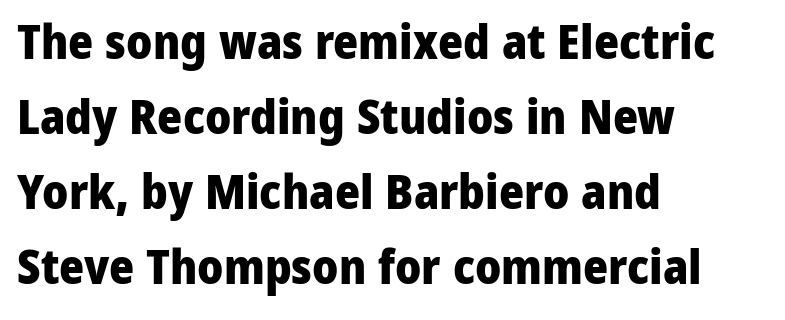
Students, note that the glyphs here touch the page at normal intervals. The baseline area is clear. Posture: straight, roman, zero tilt. Character widths vary here, with narrow letters taking less room than wide ones.
